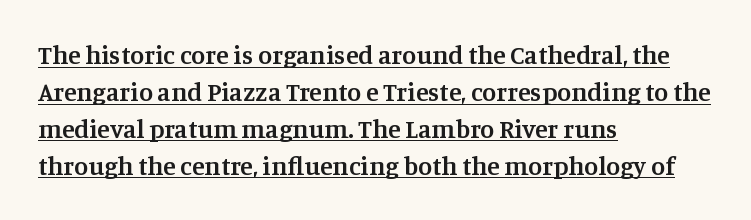
A baseline rule has been typeset under these characters. Evenly set lines give the paragraph a standard silhouette. Line starts are locked; line ends wander. The horizontal fit of the characters is conventional and even.
